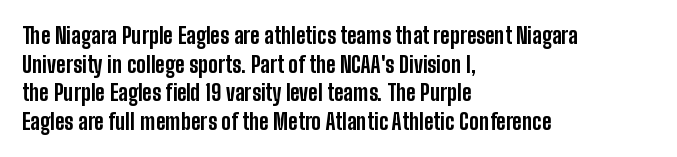
Teacher's note: observe the even left margin — that is flush-left alignment. You can tell it's not italic because the verticals are truly vertical. Words float on clear page, feet unadorned. The letterforms sit shoulder to shoulder at normal distance.
